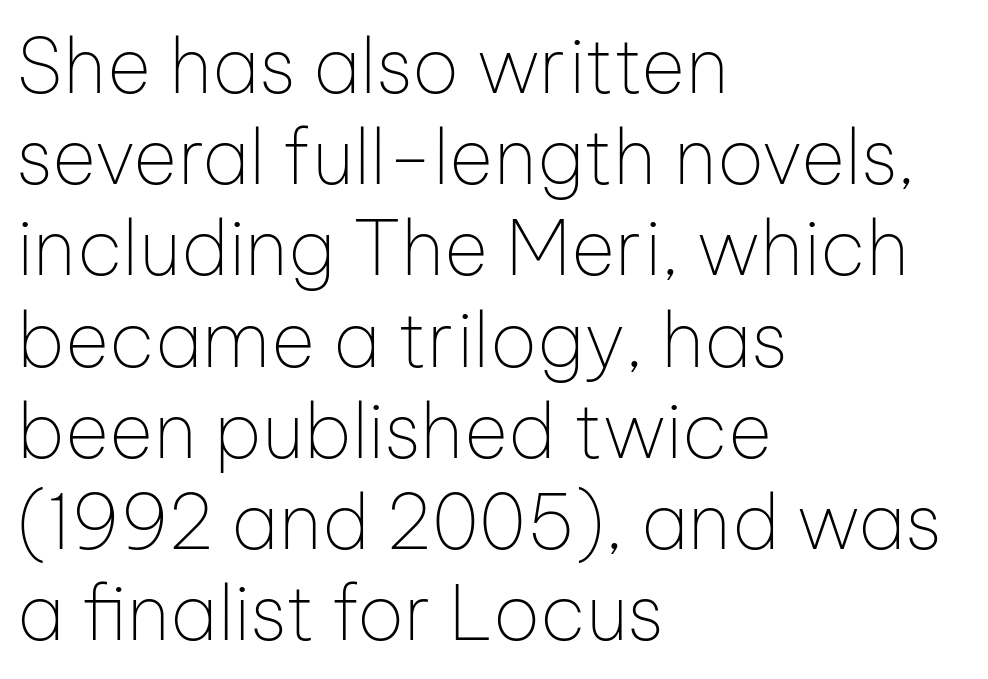
Standard letterfit; no display-style spreading of the glyphs. The lettering holds an erect, upright posture throughout. The lines in this sample share a left origin and differ only in where they stop. The font family rendered here belongs to the sans-serif group. A bare baseline throughout the passage. The weight would be labelled regular, book, light, or lighter still.
